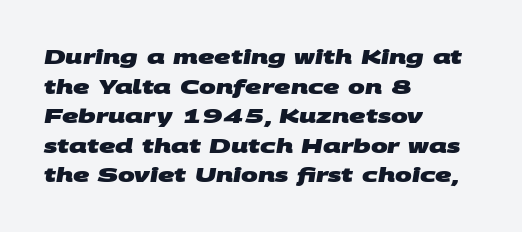
The image shows 20 px bold type; set left-aligned, normal line spacing (1.48x), normal letter spacing, not underlined.
